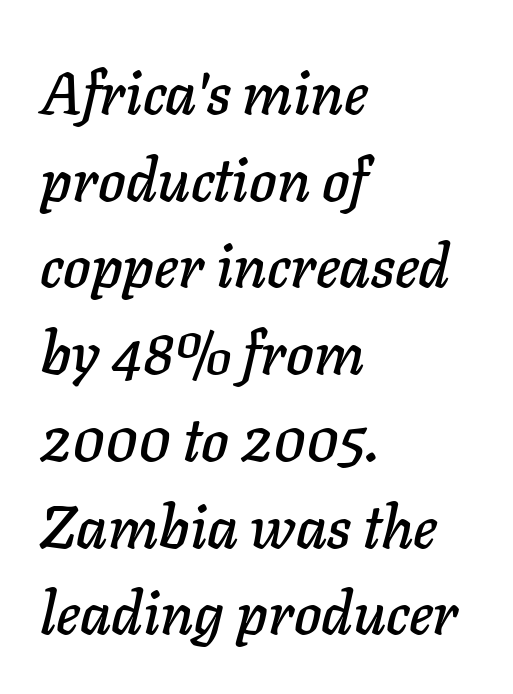
{"italic": "yes", "lean": "right", "slant_degrees": 11, "width": "normal", "stroke_contrast": "low", "x_height": "medium", "monospaced": "no", "underline": "no", "align": "left", "line_spacing": "normal", "line_spacing_ratio": 1.47, "letter_spacing": "normal", "letter_spacing_em": 0.0, "glyph_px": 59}
